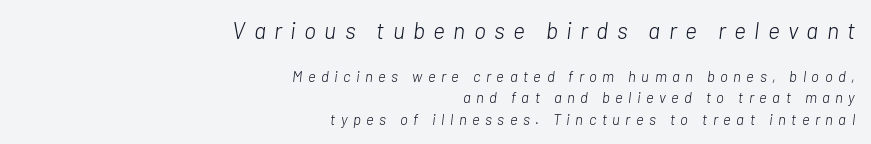
Q: Is the text bold? A: No.
Q: Is the text italic (slanted)? A: Yes, it leans right by about 7 degrees.
Q: Is the text underlined? A: No.
Q: How is the paragraph aligned? A: Right-aligned.
Q: Is the spacing between letters normal or unusually wide? A: Unusually wide.
Q: Is the spacing between lines tight, normal or loose? A: Normal.
Q: Which block of text is set in a larger size, the first (top) or the second (bottom)? A: The first (top) one.
